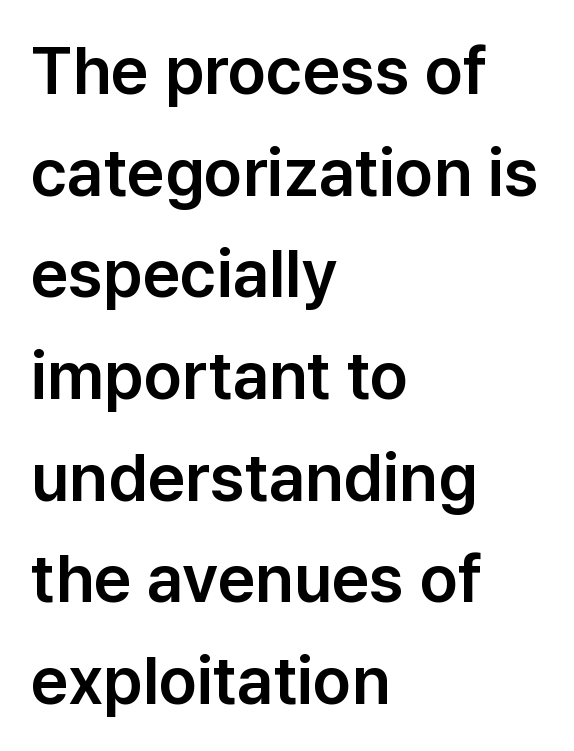
Q: Is the text italic (slanted)? A: No, it is upright.
Q: Is the typeface a serif or a sans-serif typeface? A: Sans-serif.
Q: Is the text underlined? A: No.
Q: How is the paragraph aligned? A: Left-aligned.
Q: Is the spacing between letters normal or unusually wide? A: Normal.
Q: Is the spacing between lines tight, normal or loose? A: Normal.
Q: Width (condensed, normal, or wide)? A: Normal.
Q: Stroke contrast? A: Low.
Q: x-height? A: Medium.
Q: Monospaced? A: No.
